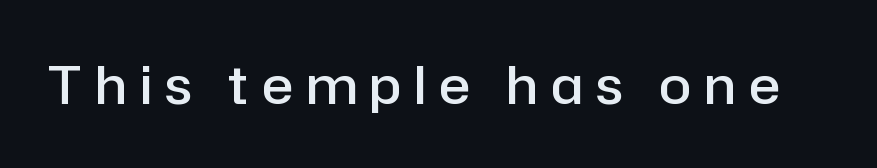
The image shows 52 px semibold sans-serif type, upright; set unusually wide letter spacing (+0.26 em), not underlined; low stroke contrast and a medium x-height.
